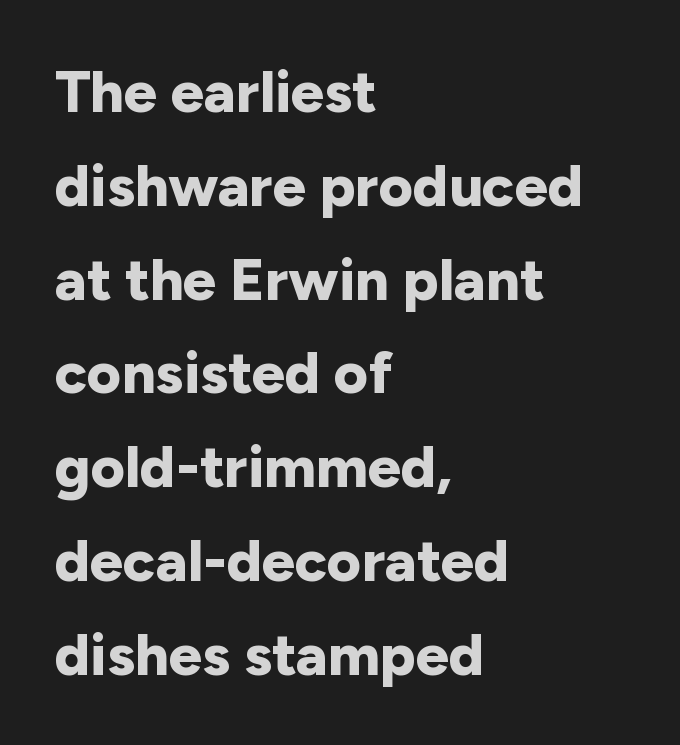
The image shows 59 px bold sans-serif type, upright; set left-aligned, normal line spacing (1.59x), normal letter spacing, not underlined; low stroke contrast and a medium x-height.
